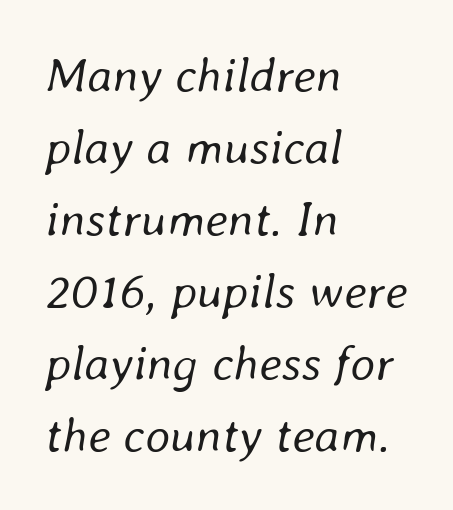
{"italic": "yes", "lean": "right", "slant_degrees": 8, "bold": "no", "weight": "regular", "width": "normal", "stroke_contrast": "low", "x_height": "medium", "monospaced": "no", "underline": "no", "align": "left", "line_spacing": "normal", "line_spacing_ratio": 1.47, "letter_spacing": "normal", "letter_spacing_em": 0.0, "glyph_px": 49}
